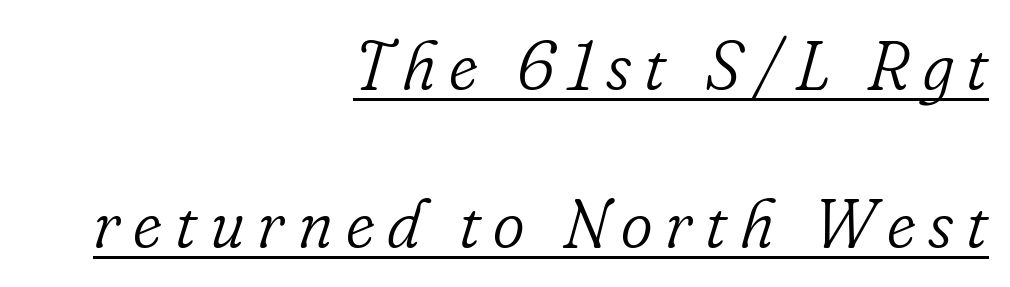
{"serif": "yes", "italic": "yes", "lean": "right", "slant_degrees": 16, "bold": "no", "weight": "light", "width": "normal", "stroke_contrast": "low", "x_height": "small", "monospaced": "no", "underline": "yes", "align": "right", "line_spacing": "loose", "line_spacing_ratio": 2.32, "glyph_px": 68}
